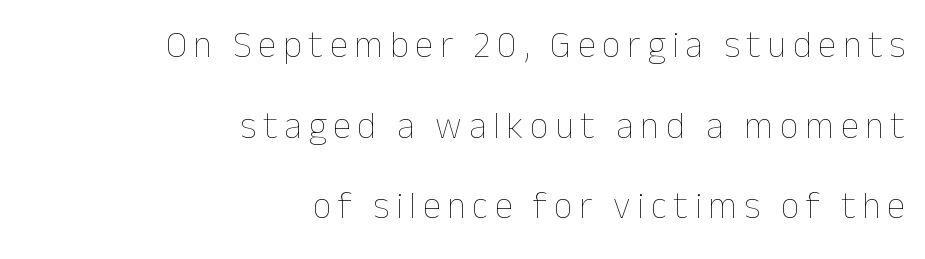
{"italic": "no", "bold": "no", "weight": "thin", "width": "normal", "stroke_contrast": "low", "x_height": "medium", "monospaced": "no", "underline": "no", "align": "right", "line_spacing": "loose", "line_spacing_ratio": 2.18, "glyph_px": 37}
